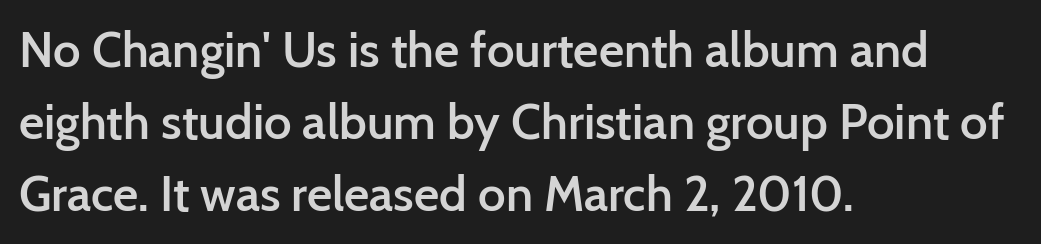
The compositor pushed each line to the left boundary. The sample has been set in demibold, a notch under bold. Words appear dense and cohesive because spacing is normal. Are there feet on the stems? There aren't — it's a sans. These lines are rendered in a variable-pitch font. The letters stand straight up with perfectly vertical stems.
